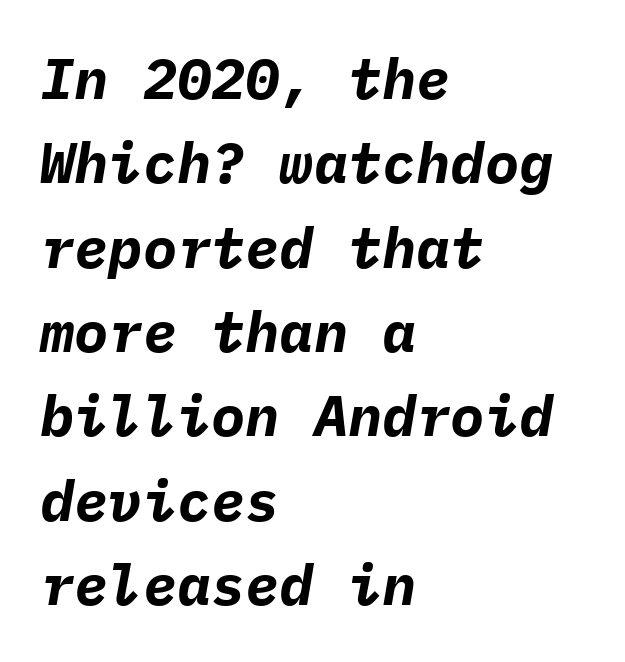
One glance says typical: line gaps are just what's usual. Think of a typewriter: that constant character pitch is what you see here. Letters rest on an invisible, unmarked baseline. Standard letterfit; no display-style spreading of the glyphs. Italic? Definitely — the glyphs are oblique.
